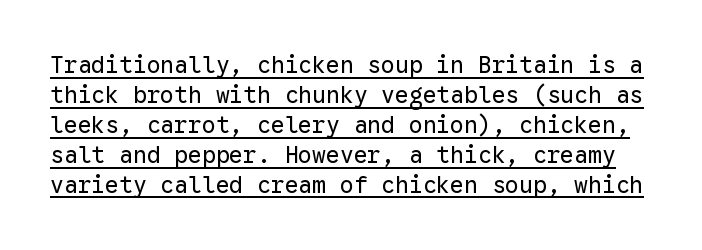
Notice how the stems are strictly vertical — no italics here. Vertical stems look standard width or narrower in stroke. The rows are spaced the way most documents space them. Somebody hit Ctrl+U on this one — the words are underlined. Here the glyphs are tracked normally, forming tight word shapes.
